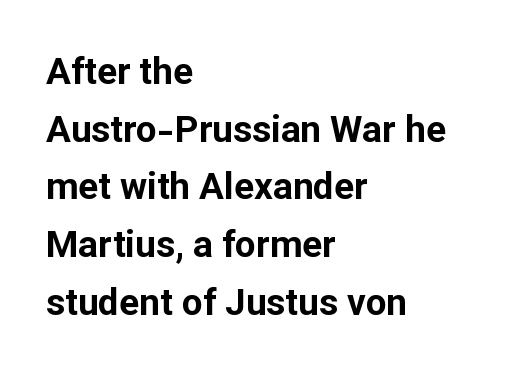
Q: Is the text bold? A: Yes.
Q: Is the text italic (slanted)? A: No, it is upright.
Q: Is the typeface a serif or a sans-serif typeface? A: Sans-serif.
Q: Is the text underlined? A: No.
Q: How is the paragraph aligned? A: Left-aligned.
Q: Is the spacing between letters normal or unusually wide? A: Normal.
Q: Is the spacing between lines tight, normal or loose? A: Normal.
Q: Width (condensed, normal, or wide)? A: Normal.
Q: Stroke contrast? A: Low.
Q: x-height? A: Medium.
Q: Monospaced? A: No.
